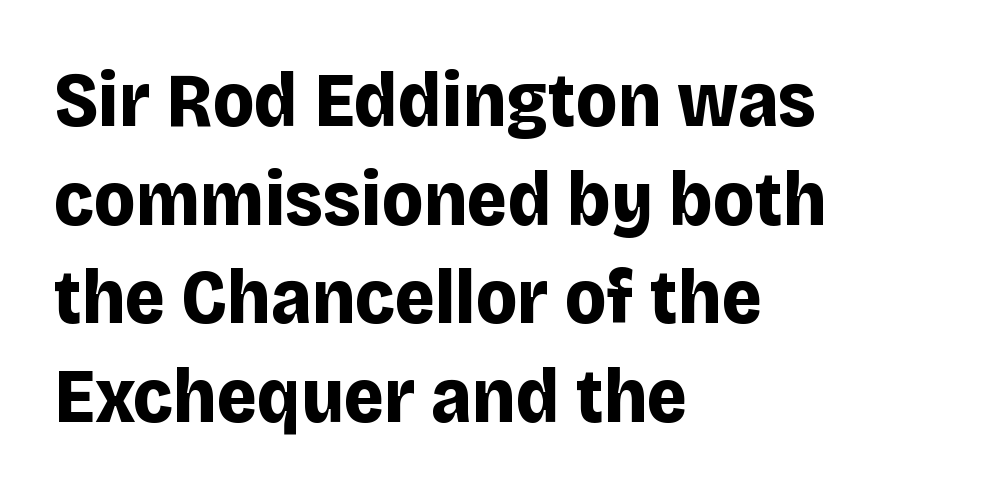
{"serif": "no", "italic": "no", "bold": "yes", "weight": "bold", "width": "normal", "stroke_contrast": "low", "x_height": "large", "monospaced": "no", "underline": "no", "align": "left", "line_spacing": "normal", "line_spacing_ratio": 1.28, "letter_spacing": "normal", "letter_spacing_em": 0.0, "glyph_px": 77}
